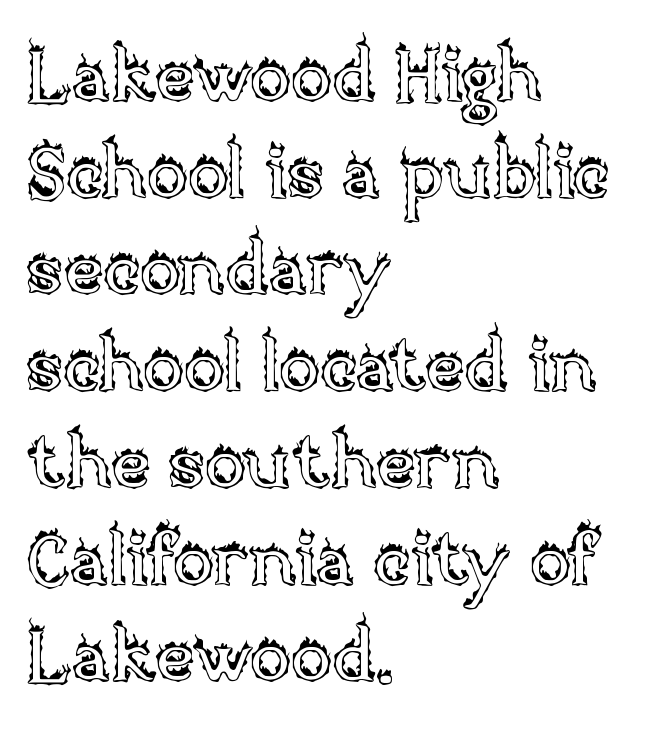
Q: Is the text italic (slanted)? A: No, it is upright.
Q: Is the text underlined? A: No.
Q: How is the paragraph aligned? A: Left-aligned.
Q: Is the spacing between letters normal or unusually wide? A: Normal.
Q: Is the spacing between lines tight, normal or loose? A: Normal.
Q: Width (condensed, normal, or wide)? A: Normal.
Q: x-height? A: Large.
Q: Monospaced? A: No.
